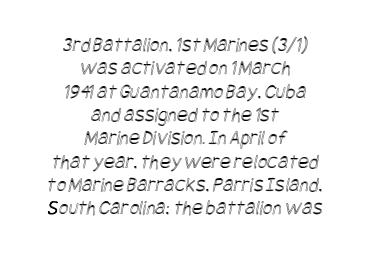
Q: Is the text underlined? A: No.
Q: How is the paragraph aligned? A: Centered.
Q: Is the spacing between letters normal or unusually wide? A: Normal.
Q: Is the spacing between lines tight, normal or loose? A: Tight.
